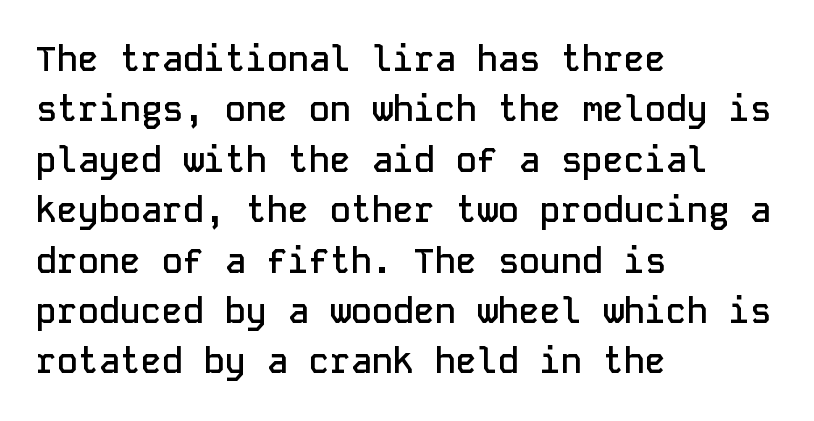
{"serif": "no", "italic": "no", "bold": "semi", "weight": "semibold", "width": "normal", "stroke_contrast": "low", "x_height": "medium", "monospaced": "yes", "underline": "no", "align": "left", "line_spacing": "normal", "line_spacing_ratio": 1.44, "letter_spacing": "normal", "letter_spacing_em": 0.0, "glyph_px": 35}
